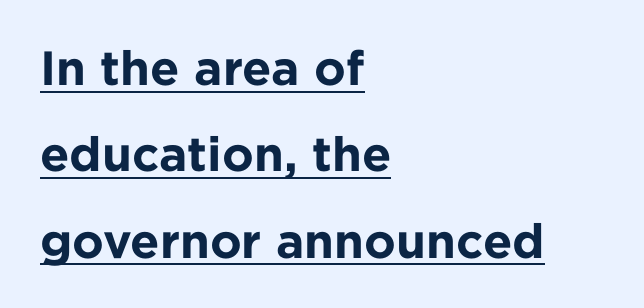
Quick note: not italic, upright. Is this a fixed-width face? No — the glyphs have proportional, varying widths. Which margin do the lines hug? The left one — the right edge is uneven. Nothing unusual about the tracking: characters are spaced as the font intends. Grotesque or geometric, the face here clearly has no serifs. Pretty heavy lettering here — definitely bold.
